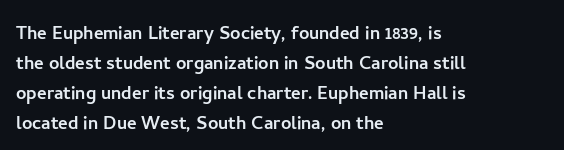
Q: Is the text italic (slanted)? A: No, it is upright.
Q: Is the text underlined? A: No.
Q: How is the paragraph aligned? A: Left-aligned.
Q: Is the spacing between letters normal or unusually wide? A: Normal.
Q: Is the spacing between lines tight, normal or loose? A: Normal.
